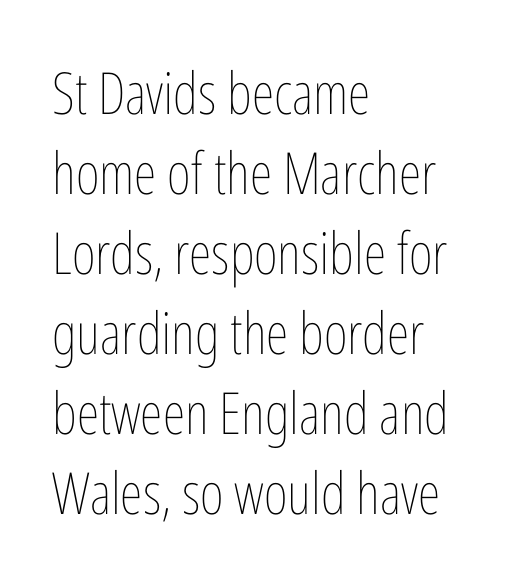
The image shows 58 px thin, condensed type, upright; set left-aligned, normal line spacing (1.38x), normal letter spacing, not underlined; low stroke contrast and a medium x-height.
